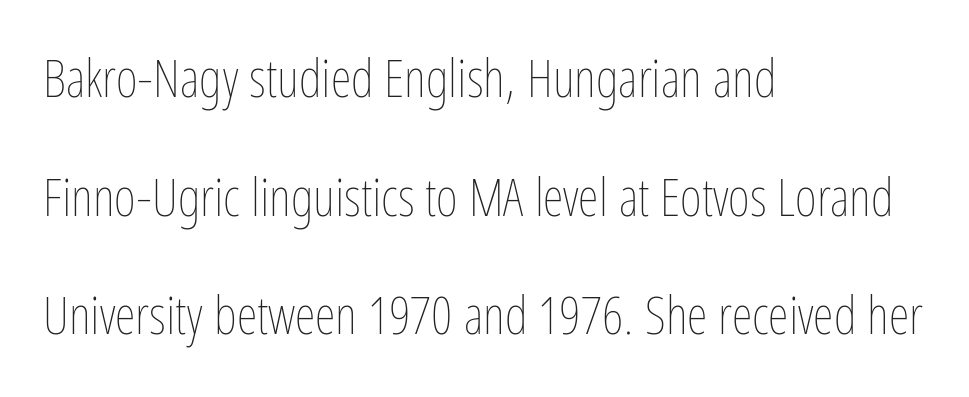
{"italic": "no", "bold": "no", "weight": "thin", "width": "condensed", "stroke_contrast": "low", "x_height": "medium", "monospaced": "no", "underline": "no", "align": "left", "line_spacing": "loose", "line_spacing_ratio": 2.24, "letter_spacing": "normal", "letter_spacing_em": 0.0, "glyph_px": 53}
